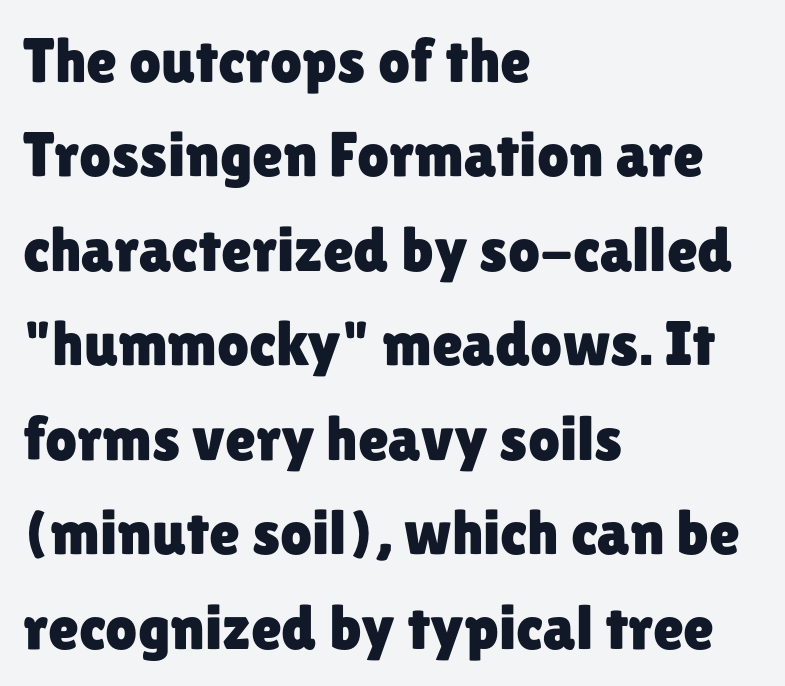
The image shows 63 px sans-serif type, upright; set left-aligned, normal line spacing (1.5x), normal letter spacing, not underlined; low stroke contrast and a medium x-height.
